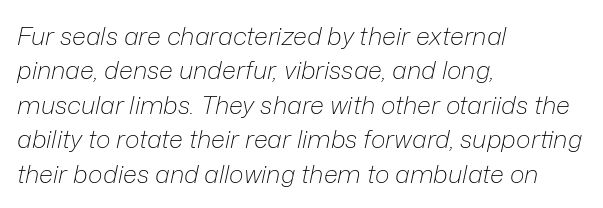
The image shows 25 px text type, italic (leaning right); set left-aligned, normal line spacing (1.38x), normal letter spacing, not underlined.
